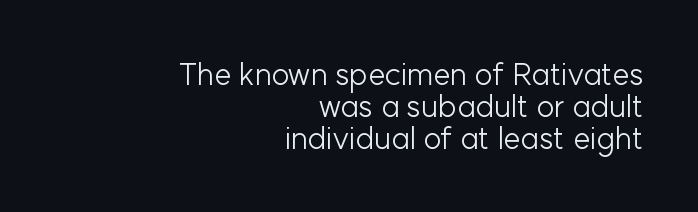
Quick note: not italic, upright. Horizontal alignment here is rightward, an uncommon choice for prose. Letter spacing: default. Do the characters align in a grid? No, the font is proportional. You can tell from the bare stems that sans-serif type was used.
